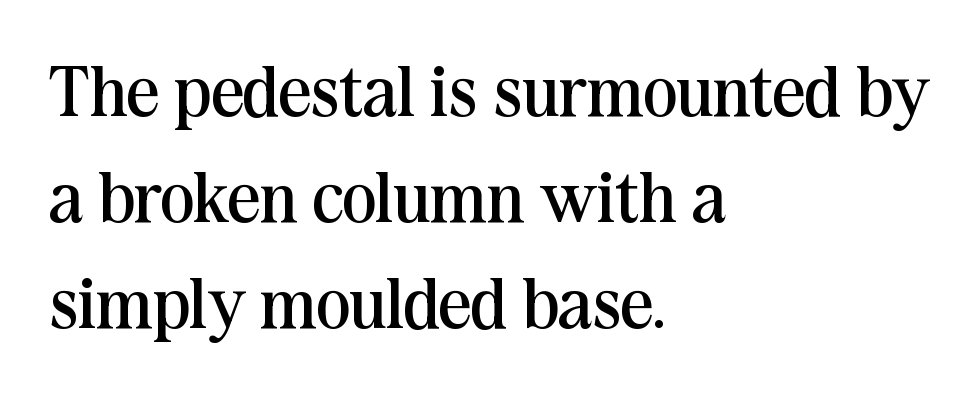
The image shows 72 px regular-weight serif type, upright; set left-aligned, normal line spacing (1.47x), normal letter spacing, not underlined; medium stroke contrast and a medium x-height.
